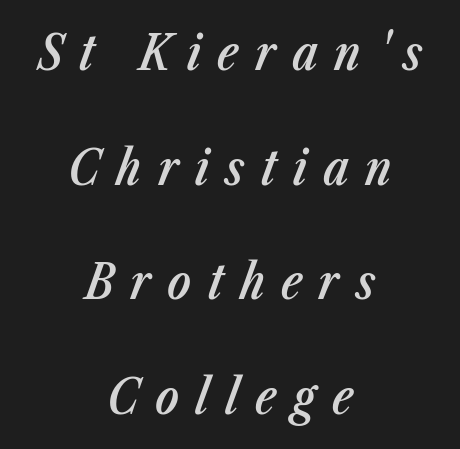
The image shows 49 px semibold, condensed type, italic (leaning right); set centered, loose line spacing (2.34x), unusually wide letter spacing (+0.33 em), not underlined; low stroke contrast and a medium x-height.
